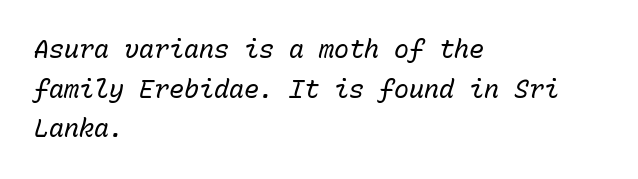
Tall strokes in this sample are angled rather than plumb. Letters rest on an invisible, unmarked baseline. The font sits on the lighter half of the weight spectrum, regular included. One glance says typical: line gaps are just what's usual.
